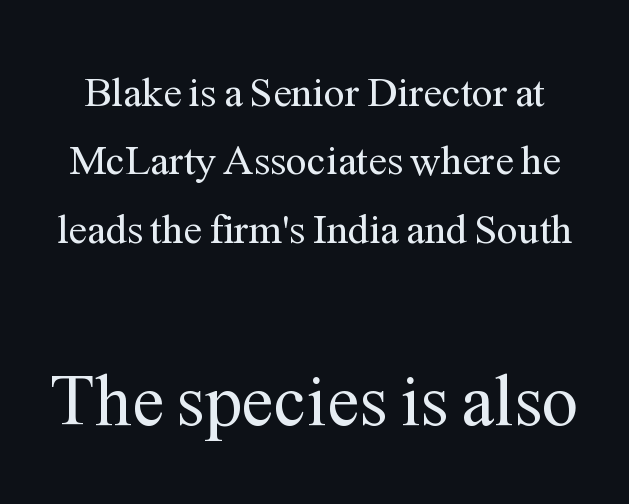
{"serif": "yes", "italic": "no", "bold": "no", "weight": "regular", "width": "normal", "stroke_contrast": "medium", "x_height": "medium", "monospaced": "no", "underline": "no", "line_spacing": "normal", "line_spacing_ratio": 1.63, "letter_spacing": "normal", "letter_spacing_em": 0.0, "larger_block": "second", "size_ratio": 1.74, "glyph_px": 73}
